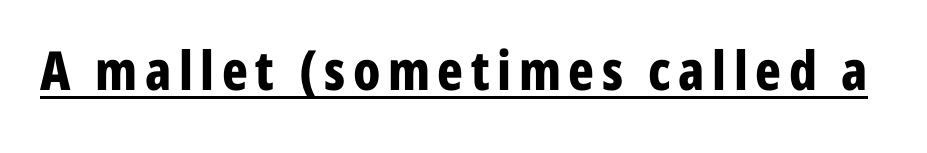
The image shows 54 px bold, condensed sans-serif type, upright; set underlined; low stroke contrast and a medium x-height.
